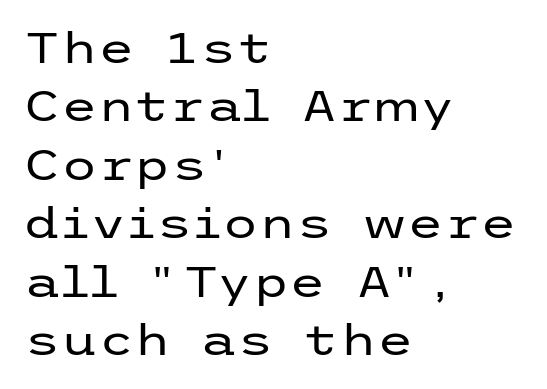
{"serif": "no", "italic": "no", "bold": "no", "weight": "regular", "width": "wide", "stroke_contrast": "low", "x_height": "medium", "underline": "no", "align": "left", "line_spacing": "normal", "line_spacing_ratio": 1.39, "letter_spacing": "normal", "letter_spacing_em": 0.0, "glyph_px": 42}
